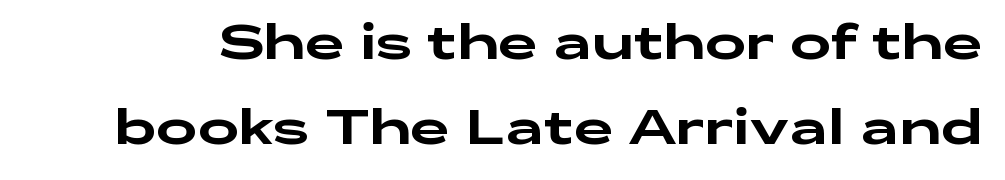
Q: Is the text italic (slanted)? A: No, it is upright.
Q: Is the typeface a serif or a sans-serif typeface? A: Sans-serif.
Q: Is the text underlined? A: No.
Q: Is the spacing between letters normal or unusually wide? A: Normal.
Q: Width (condensed, normal, or wide)? A: Wide.
Q: Stroke contrast? A: Low.
Q: x-height? A: Medium.
Q: Monospaced? A: No.
